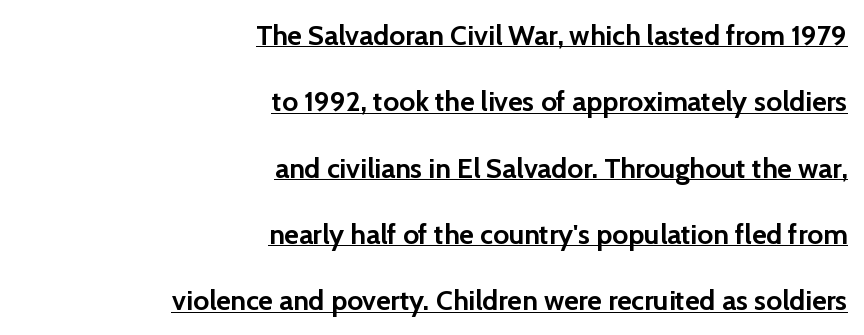
{"serif": "no", "italic": "no", "bold": "yes", "weight": "semibold", "width": "normal", "stroke_contrast": "low", "x_height": "medium", "monospaced": "no", "underline": "yes", "align": "right", "line_spacing": "loose", "line_spacing_ratio": 2.37, "letter_spacing": "normal", "letter_spacing_em": 0.0, "glyph_px": 28}
